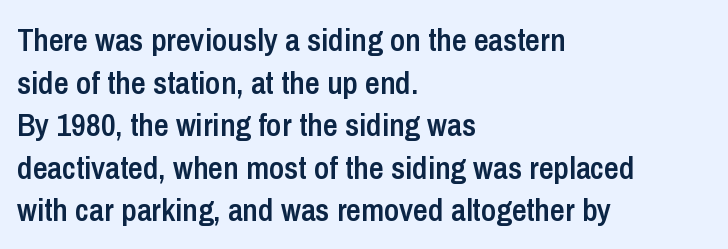
The image shows 32 px semibold, condensed sans-serif type, upright; set left-aligned, normal line spacing (1.33x), normal letter spacing, not underlined; low stroke contrast and a medium x-height.
